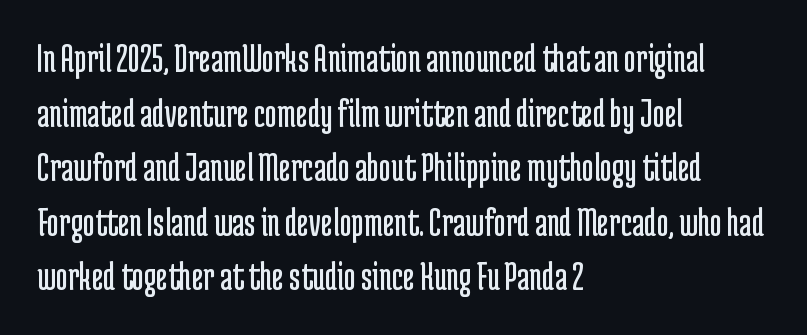
What kind of face is this? One without serifs — a sans. The designer left line spacing at the default. How are the letters spaced? Ordinarily, with no added tracking. Vertical stems look standard width or narrower in stroke.
